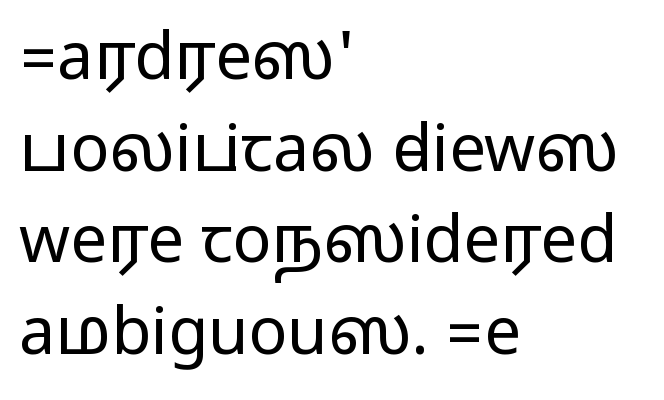
{"serif": "no", "italic": "no", "width": "wide", "stroke_contrast": "medium", "monospaced": "no", "underline": "no", "align": "left", "line_spacing": "normal", "line_spacing_ratio": 1.41, "letter_spacing": "normal", "letter_spacing_em": 0.0, "glyph_px": 65}
